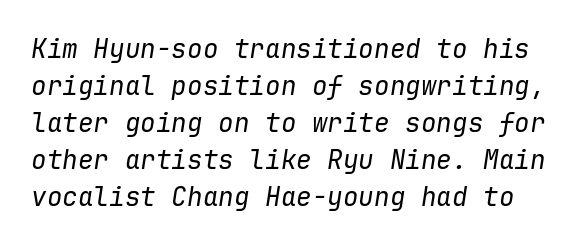
{"italic": "yes", "lean": "right", "slant_degrees": 9, "bold": "no", "underline": "no", "line_spacing": "normal", "line_spacing_ratio": 1.42, "letter_spacing": "normal", "letter_spacing_em": 0.0, "glyph_px": 26}
